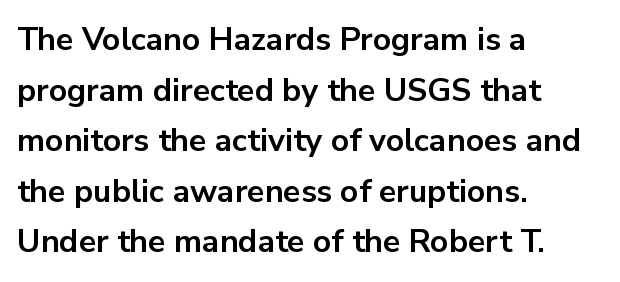
{"serif": "no", "italic": "no", "bold": "yes", "weight": "bold", "width": "normal", "stroke_contrast": "low", "x_height": "medium", "monospaced": "no", "underline": "no", "align": "left", "line_spacing": "normal", "line_spacing_ratio": 1.58, "letter_spacing": "normal", "letter_spacing_em": 0.0, "glyph_px": 32}
